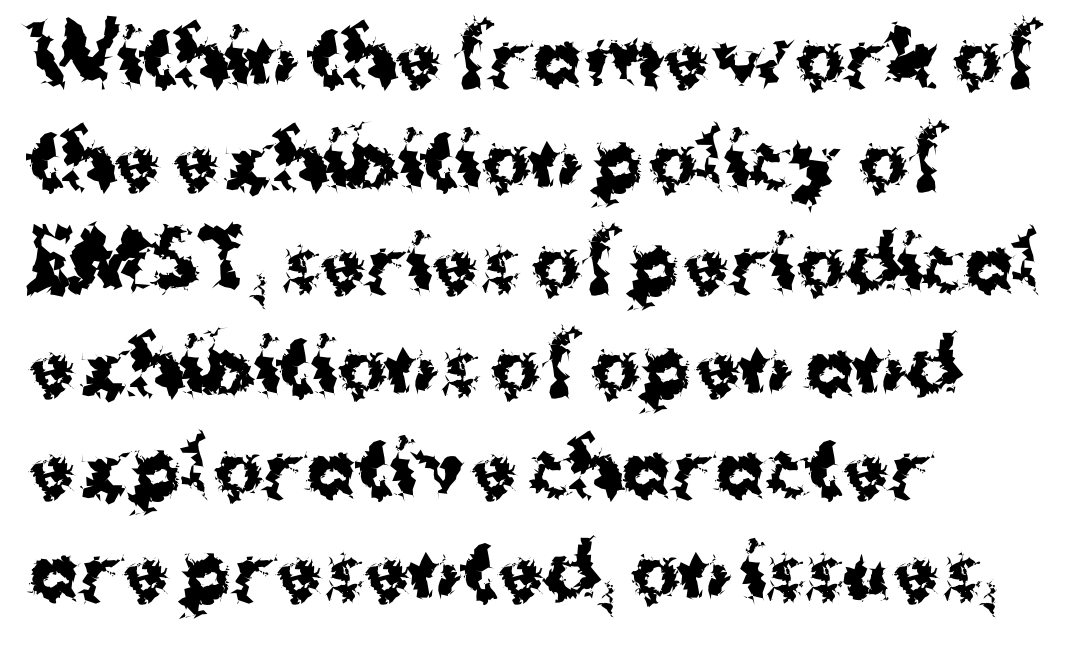
{"serif": "no", "italic": "no", "bold": "yes", "weight": "bold", "width": "normal", "stroke_contrast": "medium", "x_height": "medium", "monospaced": "no", "underline": "no", "align": "left", "line_spacing": "normal", "line_spacing_ratio": 1.39, "letter_spacing": "normal", "letter_spacing_em": 0.0, "glyph_px": 74}
